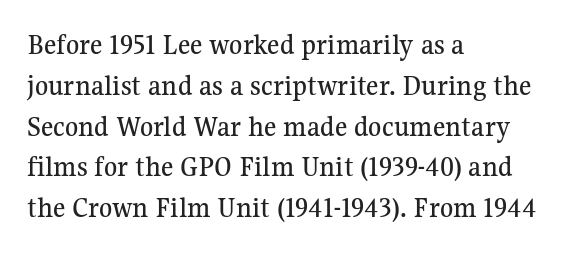
{"serif": "yes", "italic": "no", "width": "normal", "stroke_contrast": "medium", "x_height": "medium", "monospaced": "no", "underline": "no", "align": "left", "line_spacing": "normal", "line_spacing_ratio": 1.36, "letter_spacing": "normal", "letter_spacing_em": 0.0, "glyph_px": 30}
